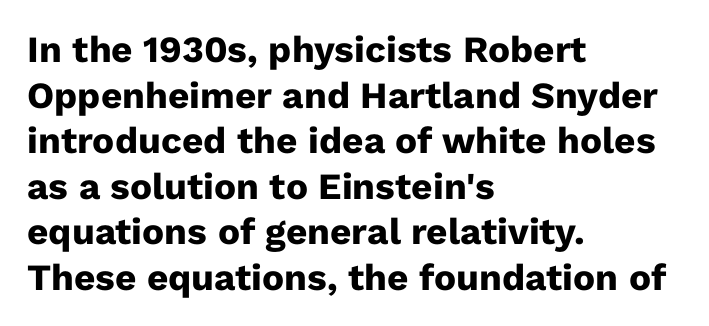
{"serif": "no", "italic": "no", "bold": "yes", "weight": "heavy", "width": "normal", "stroke_contrast": "low", "x_height": "medium", "monospaced": "no", "underline": "no", "align": "left", "line_spacing_ratio": 1.23, "letter_spacing": "normal", "letter_spacing_em": 0.0, "glyph_px": 37}
